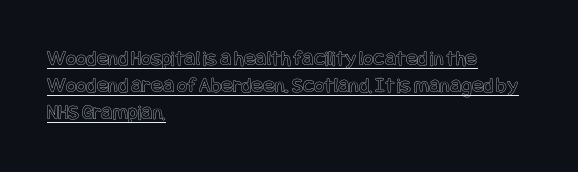
{"italic": "no", "underline": "yes", "align": "left", "line_spacing_ratio": 1.23, "letter_spacing": "normal", "letter_spacing_em": 0.0, "glyph_px": 22}
